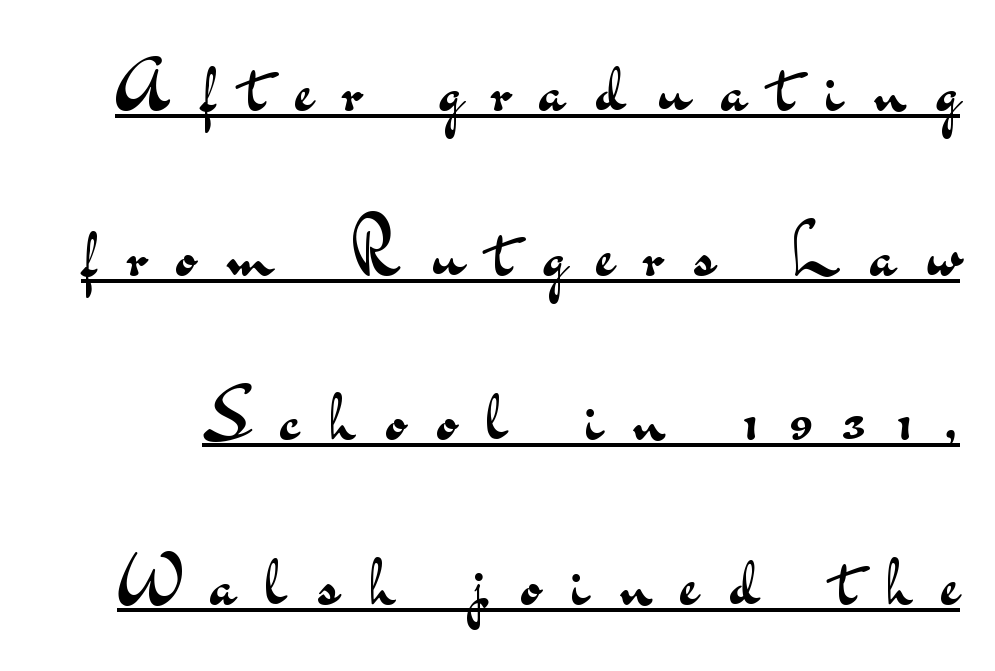
Nothing heavy about these letters — not bold at all. The typeface chosen for these lines omits serifs. A baseline rule has been typeset under these characters. Each letter keeps its own natural width here, so spacing adapts to shape. One glance says open: line gaps are wider than usual. Someone cranked the tracking dial way up on this one.
